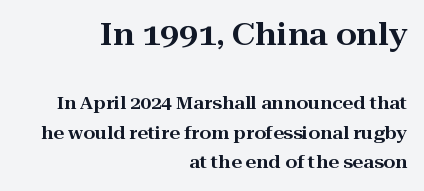
Q: Is the text italic (slanted)? A: No, it is upright.
Q: Is the typeface a serif or a sans-serif typeface? A: Serif.
Q: Is the text underlined? A: No.
Q: How is the paragraph aligned? A: Right-aligned.
Q: Is the spacing between letters normal or unusually wide? A: Normal.
Q: Which block of text is set in a larger size, the first (top) or the second (bottom)? A: The first (top) one.
Q: Width (condensed, normal, or wide)? A: Wide.
Q: Stroke contrast? A: High.
Q: x-height? A: Medium.
Q: Monospaced? A: No.
